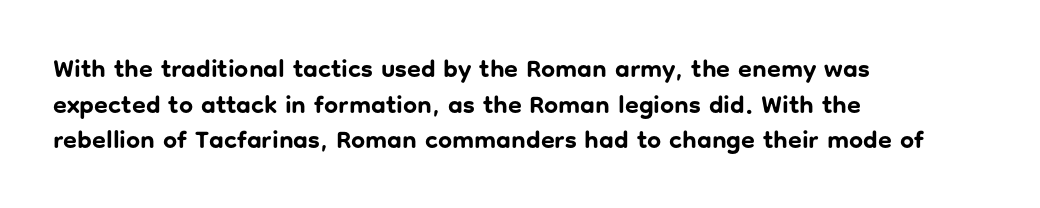
This rendering leaves character spacing at its baseline value. Any mark beneath the type? The region is blank. This is roman type, the default non-slanted kind. Pretty heavy lettering here — definitely bold. Notice how descenders clear the ascenders below comfortably — that's standard leading. All the whitespace from short lines collects on the right.
